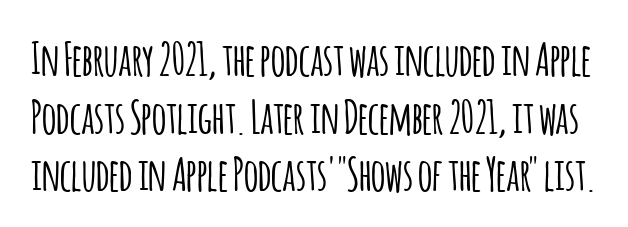
Q: Is the text italic (slanted)? A: No, it is upright.
Q: Is the typeface a serif or a sans-serif typeface? A: Sans-serif.
Q: Is the text underlined? A: No.
Q: Is the spacing between letters normal or unusually wide? A: Normal.
Q: Is the spacing between lines tight, normal or loose? A: Normal.
Q: Width (condensed, normal, or wide)? A: Condensed.
Q: Stroke contrast? A: Low.
Q: x-height? A: Large.
Q: Monospaced? A: No.
